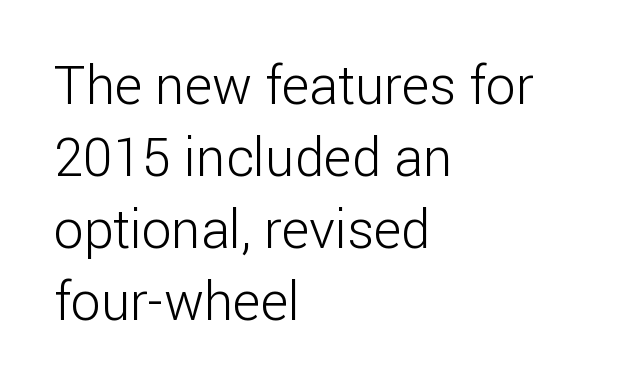
Q: Is the text bold? A: No.
Q: Is the text italic (slanted)? A: No, it is upright.
Q: Is the typeface a serif or a sans-serif typeface? A: Sans-serif.
Q: Is the text underlined? A: No.
Q: How is the paragraph aligned? A: Left-aligned.
Q: Is the spacing between letters normal or unusually wide? A: Normal.
Q: Is the spacing between lines tight, normal or loose? A: Normal.
Q: Width (condensed, normal, or wide)? A: Normal.
Q: Stroke contrast? A: Low.
Q: x-height? A: Medium.
Q: Monospaced? A: No.
